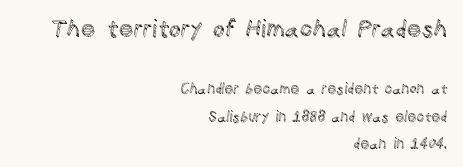
The image shows 23 px text type; set right-aligned, loose line spacing (1.98x), normal letter spacing, not underlined; the first (top) block is 1.64x larger.
